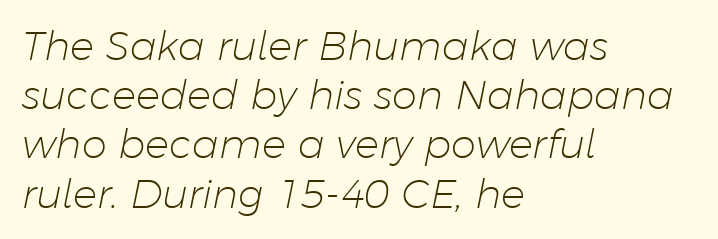
Q: Is the text bold? A: No.
Q: Is the text italic (slanted)? A: Yes, it leans right by about 11 degrees.
Q: Is the text underlined? A: No.
Q: How is the paragraph aligned? A: Left-aligned.
Q: Is the spacing between letters normal or unusually wide? A: Normal.
Q: Width (condensed, normal, or wide)? A: Normal.
Q: Stroke contrast? A: Low.
Q: x-height? A: Medium.
Q: Monospaced? A: No.
